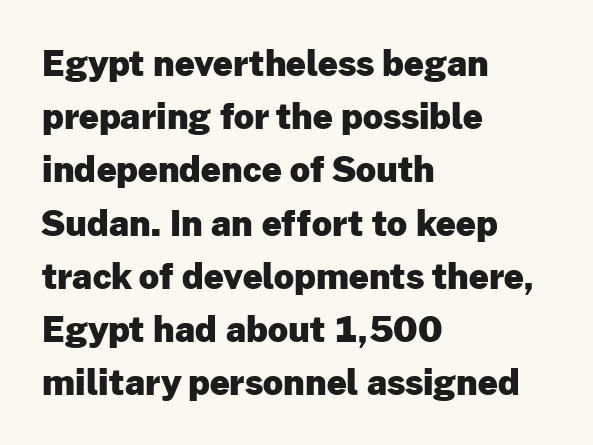
Just letters on the line, the space beneath them empty. The vertical gap from one line to the next is medium. These lines were composed using upright roman letters. Left-aligned paragraph, ragged on the right. Students, this is bold: see how much ink each stroke carries.
